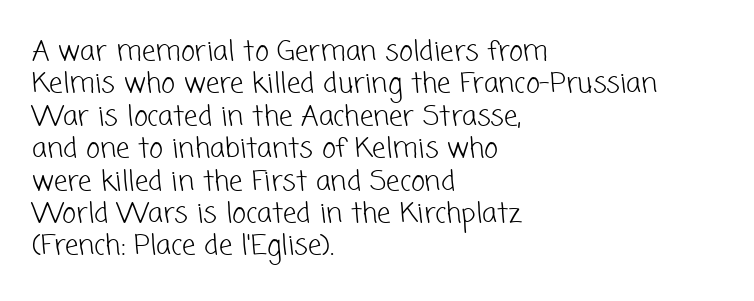
{"bold": "no", "underline": "no", "align": "left", "line_spacing_ratio": 1.2, "letter_spacing": "normal", "letter_spacing_em": 0.0, "glyph_px": 27}
